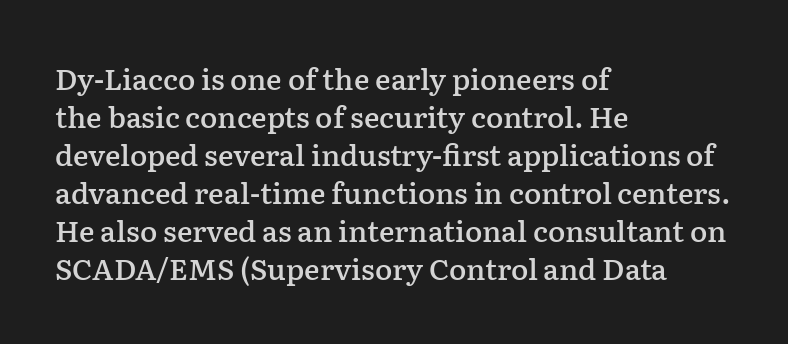
{"serif": "yes", "italic": "no", "bold": "semi", "weight": "semibold", "width": "normal", "stroke_contrast": "low", "x_height": "medium", "monospaced": "no", "underline": "no", "align": "left", "line_spacing": "normal", "line_spacing_ratio": 1.31, "letter_spacing": "normal", "letter_spacing_em": 0.0, "glyph_px": 29}
